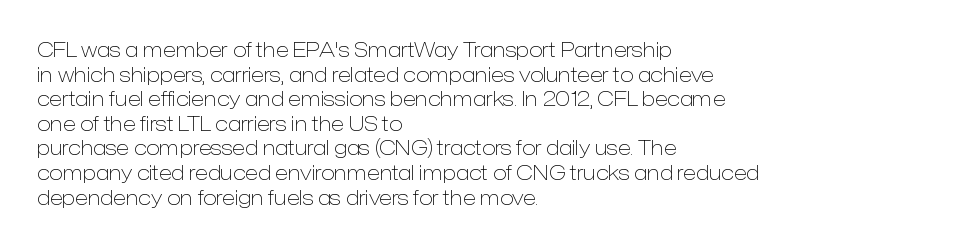
The image shows 20 px text type, upright; set left-aligned, line spacing 1.23x, normal letter spacing, not underlined.
